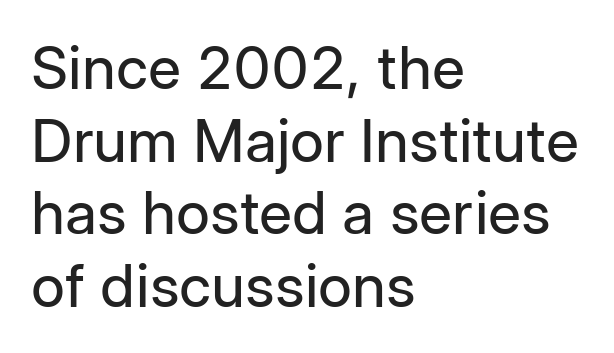
{"serif": "no", "italic": "no", "bold": "no", "weight": "regular", "width": "normal", "stroke_contrast": "low", "x_height": "medium", "monospaced": "no", "underline": "no", "align": "left", "line_spacing_ratio": 1.23, "letter_spacing": "normal", "letter_spacing_em": 0.0, "glyph_px": 59}
